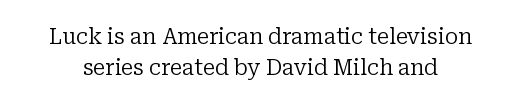
{"italic": "no", "bold": "no", "underline": "no", "line_spacing": "normal", "line_spacing_ratio": 1.39, "letter_spacing": "normal", "letter_spacing_em": 0.0, "glyph_px": 22}
